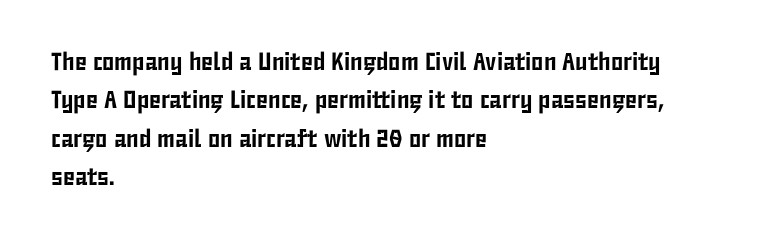
The image shows 25 px text type, upright; set left-aligned, normal line spacing (1.54x), normal letter spacing, not underlined.
